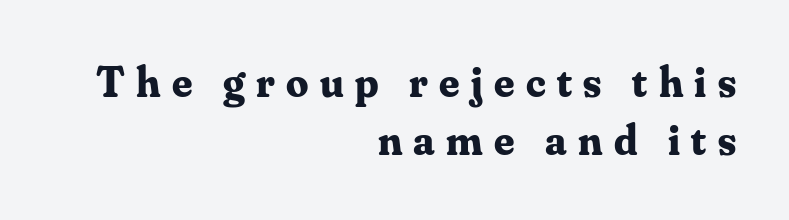
Q: Is the text bold? A: Yes.
Q: Is the text italic (slanted)? A: No, it is upright.
Q: Is the typeface a serif or a sans-serif typeface? A: Serif.
Q: Is the text underlined? A: No.
Q: How is the paragraph aligned? A: Right-aligned.
Q: Is the spacing between letters normal or unusually wide? A: Unusually wide.
Q: Is the spacing between lines tight, normal or loose? A: Normal.
Q: Width (condensed, normal, or wide)? A: Normal.
Q: Stroke contrast? A: Medium.
Q: x-height? A: Small.
Q: Monospaced? A: No.
